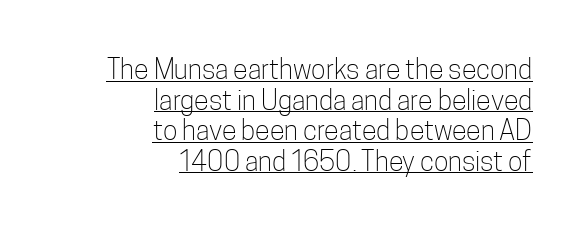
Q: Is the text bold? A: No.
Q: Is the text italic (slanted)? A: No, it is upright.
Q: Is the text underlined? A: Yes.
Q: How is the paragraph aligned? A: Right-aligned.
Q: Is the spacing between letters normal or unusually wide? A: Normal.
Q: Is the spacing between lines tight, normal or loose? A: Tight.
